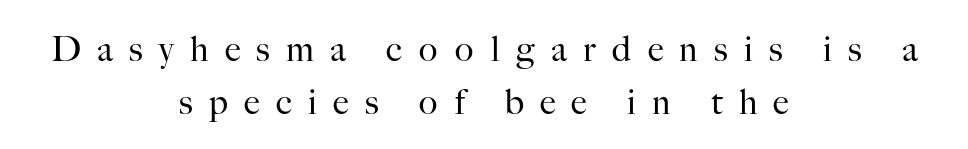
Each letter keeps its own natural width here, so spacing adapts to shape. Rule under the text: the space is simply empty. Tall strokes in this sample are plumb rather than angled. Weight: regular or lighter. Notice how the passage keeps no hard edge, just a central spine.
